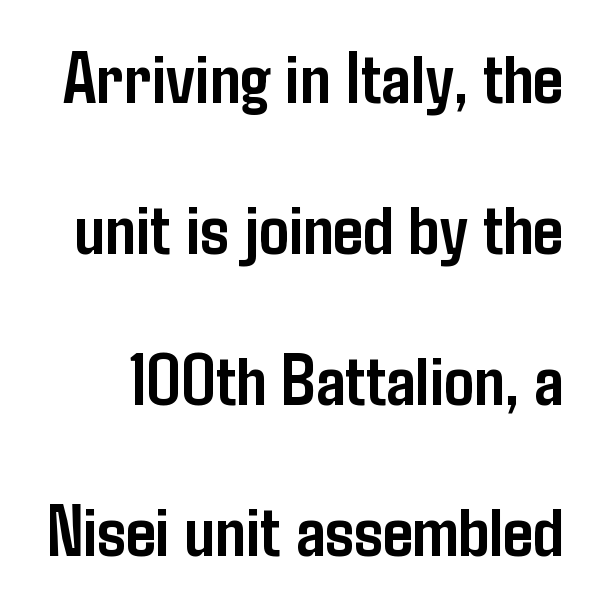
Think of a printed novel: that variable character pitch is what you see here. There is no visible air inserted between adjacent glyphs. Rule under the text: the space is simply empty. Set as a true bold cut, around the 700 mark.
